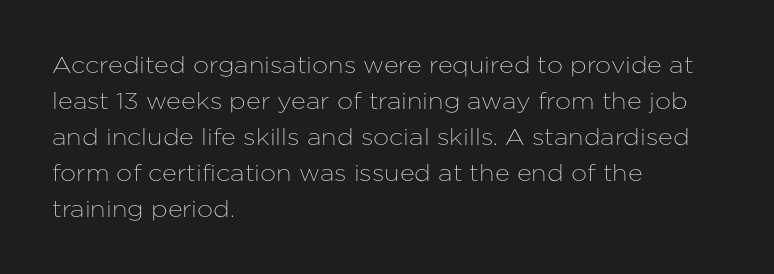
The image shows 23 px text type, upright; set left-aligned, normal line spacing (1.57x), normal letter spacing, not underlined.
